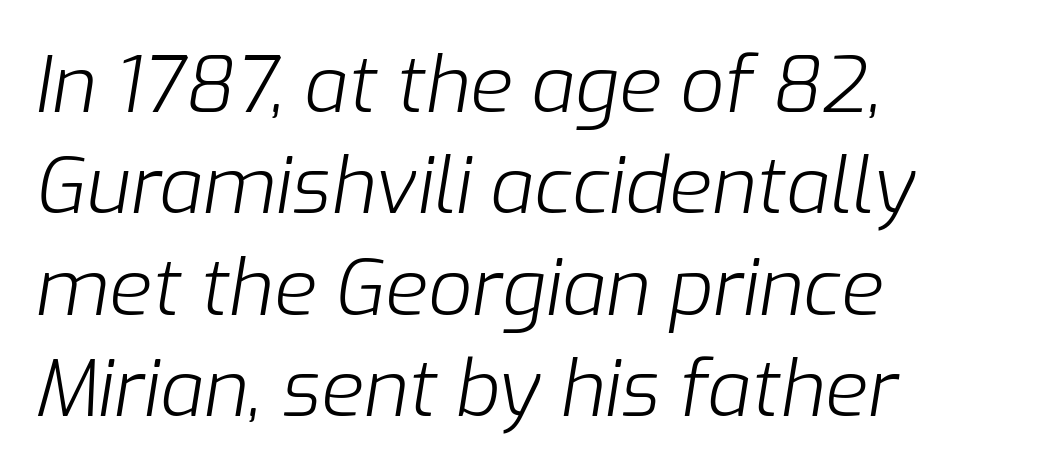
Q: Is the text bold? A: No.
Q: Is the text italic (slanted)? A: Yes, it leans right by about 9 degrees.
Q: Is the text underlined? A: No.
Q: How is the paragraph aligned? A: Left-aligned.
Q: Is the spacing between letters normal or unusually wide? A: Normal.
Q: Is the spacing between lines tight, normal or loose? A: Normal.
Q: Width (condensed, normal, or wide)? A: Normal.
Q: Stroke contrast? A: Low.
Q: x-height? A: Medium.
Q: Monospaced? A: No.
